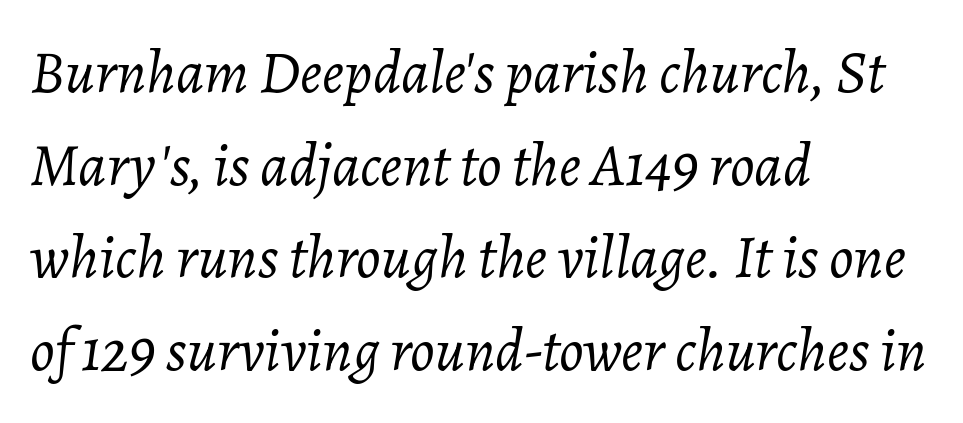
{"italic": "yes", "lean": "right", "slant_degrees": 7, "bold": "no", "weight": "light", "width": "normal", "stroke_contrast": "low", "x_height": "medium", "monospaced": "no", "underline": "no", "align": "left", "line_spacing": "normal", "line_spacing_ratio": 1.52, "letter_spacing": "normal", "letter_spacing_em": 0.0, "glyph_px": 61}
